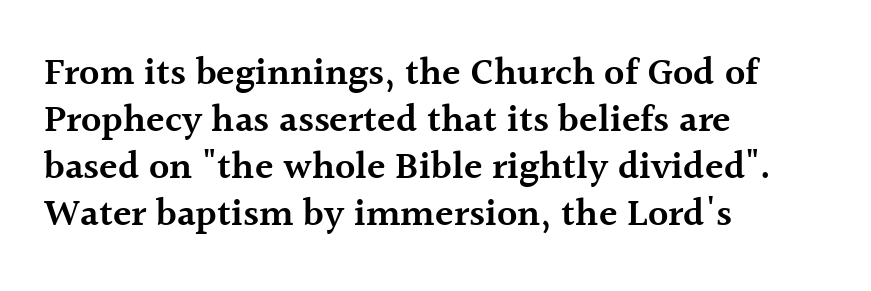
Posture: vertical. The area under the type is left untouched. This is the in-between weight designers call semibold or demi. The line texture is even and compact thanks to regular tracking.
